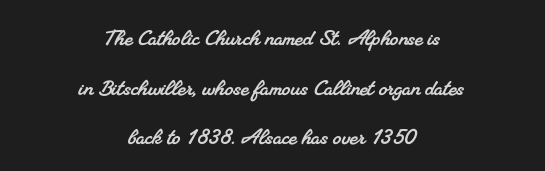
{"underline": "no", "align": "center", "line_spacing_ratio": 1.84, "letter_spacing": "normal", "letter_spacing_em": 0.0, "glyph_px": 27}
